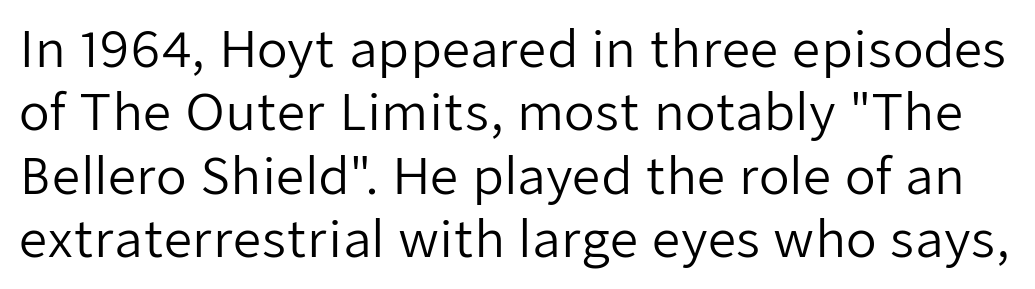
You could not count columns in this text — the font is proportionally spaced. The tracking reads as untouched default to a designer's eye. Each letter's strokes conclude bluntly, with no projecting serifs. Words float on clear page, feet unadorned. The type sits square on the baseline with zero lean. Vertical spacing — default.
